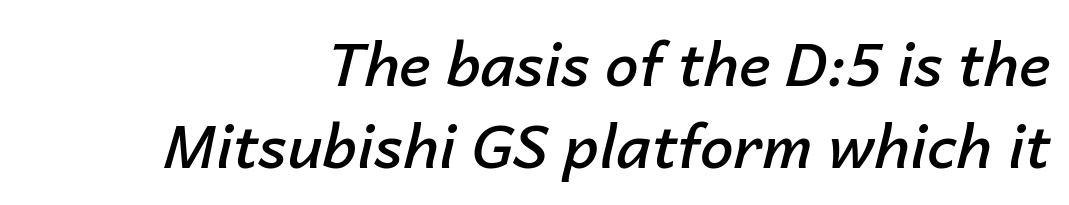
The image shows 60 px semibold type, italic (leaning right); set normal line spacing (1.37x), normal letter spacing, not underlined; low stroke contrast and a medium x-height.
